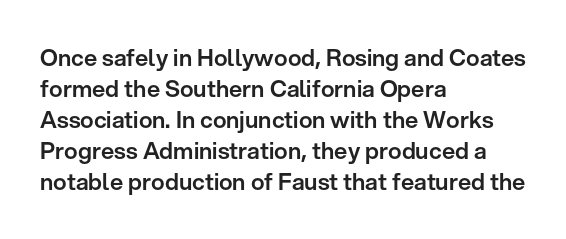
Q: Is the text italic (slanted)? A: No, it is upright.
Q: Is the text underlined? A: No.
Q: How is the paragraph aligned? A: Left-aligned.
Q: Is the spacing between letters normal or unusually wide? A: Normal.
Q: Is the spacing between lines tight, normal or loose? A: Normal.
